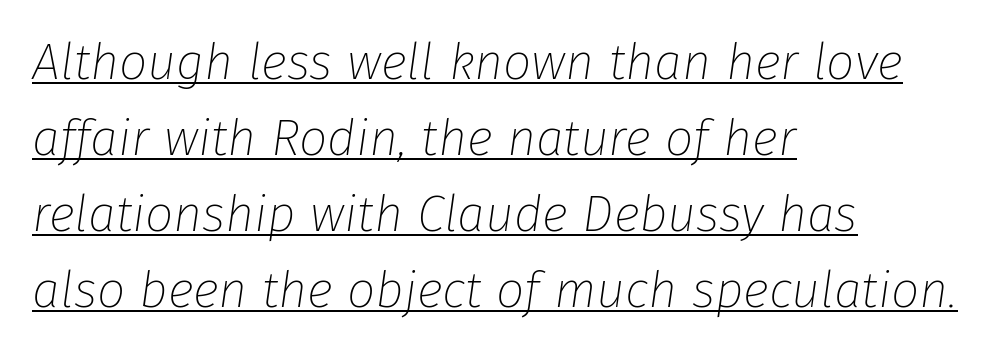
Q: Is the text bold? A: No.
Q: Is the text italic (slanted)? A: Yes, it leans right by about 8 degrees.
Q: Is the text underlined? A: Yes.
Q: How is the paragraph aligned? A: Left-aligned.
Q: Is the spacing between letters normal or unusually wide? A: Normal.
Q: Is the spacing between lines tight, normal or loose? A: Normal.
Q: Width (condensed, normal, or wide)? A: Normal.
Q: Stroke contrast? A: Low.
Q: x-height? A: Medium.
Q: Monospaced? A: No.
